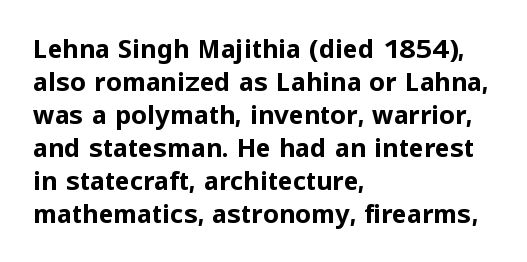
Q: Is the text bold? A: Yes.
Q: Is the text italic (slanted)? A: No, it is upright.
Q: Is the text underlined? A: No.
Q: How is the paragraph aligned? A: Left-aligned.
Q: Is the spacing between letters normal or unusually wide? A: Normal.
Q: Is the spacing between lines tight, normal or loose? A: Normal.
